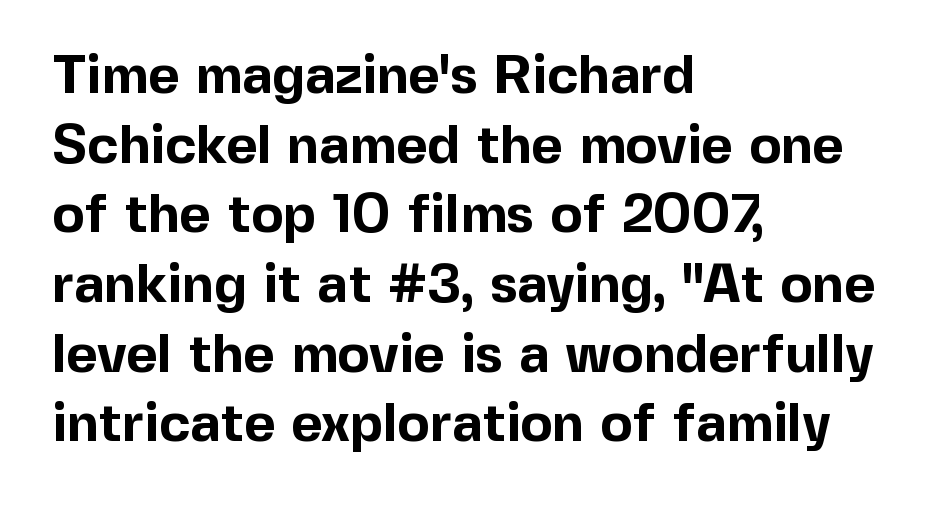
{"serif": "no", "italic": "no", "bold": "yes", "weight": "bold", "width": "normal", "x_height": "medium", "monospaced": "no", "underline": "no", "align": "left", "line_spacing": "normal", "line_spacing_ratio": 1.29, "letter_spacing": "normal", "letter_spacing_em": 0.0, "glyph_px": 54}
